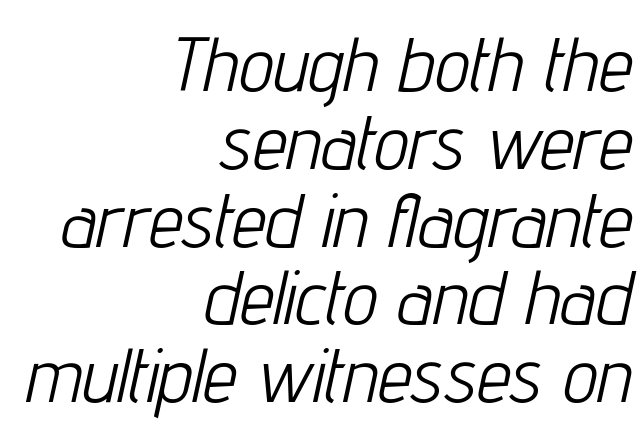
Q: Is the text bold? A: No.
Q: Is the text italic (slanted)? A: Yes, it leans right by about 12 degrees.
Q: Is the text underlined? A: No.
Q: How is the paragraph aligned? A: Right-aligned.
Q: Is the spacing between letters normal or unusually wide? A: Normal.
Q: Is the spacing between lines tight, normal or loose? A: Tight.
Q: Width (condensed, normal, or wide)? A: Condensed.
Q: Stroke contrast? A: Low.
Q: x-height? A: Medium.
Q: Monospaced? A: No.
